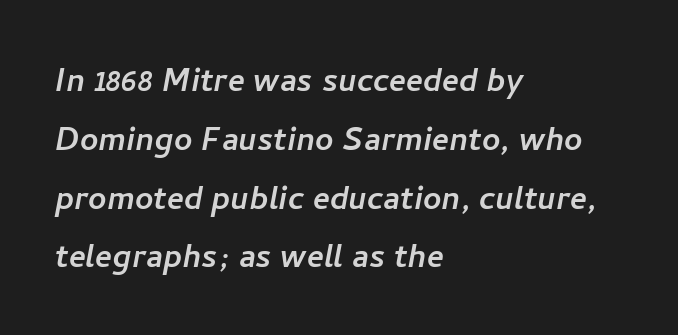
Q: Is the typeface a serif or a sans-serif typeface? A: Sans-serif.
Q: Is the text underlined? A: No.
Q: How is the paragraph aligned? A: Left-aligned.
Q: Is the spacing between letters normal or unusually wide? A: Normal.
Q: Is the spacing between lines tight, normal or loose? A: Normal.
Q: Width (condensed, normal, or wide)? A: Normal.
Q: Stroke contrast? A: Low.
Q: x-height? A: Medium.
Q: Monospaced? A: No.
